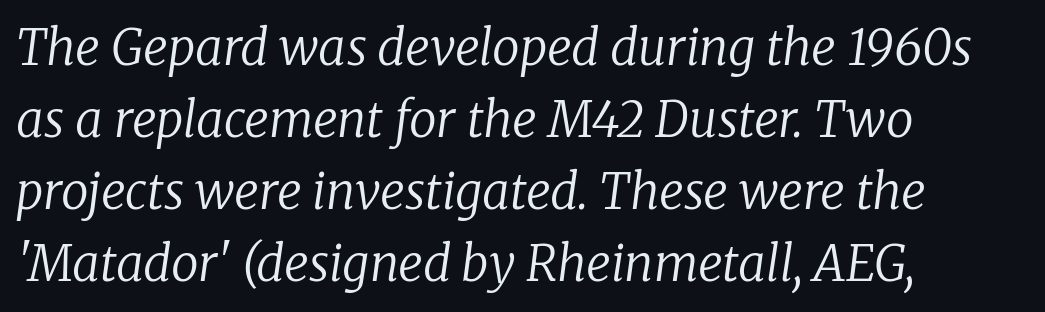
Is the letter spacing exaggerated? No — it looks like the ordinary default. This sample keeps an unexceptional amount of space between lines. The rag falls on the right side of this text block. The passage shown is typeset with a serif family.
